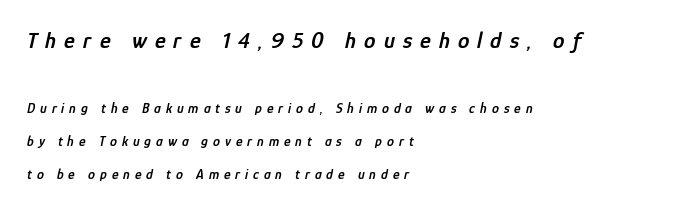
Substantial extra tracking has been applied to these lines. The strokes are fattened partway — semibold, not bold. The lettering tilts uniformly, giving the passage an italic look. Line starts are locked; line ends wander.
